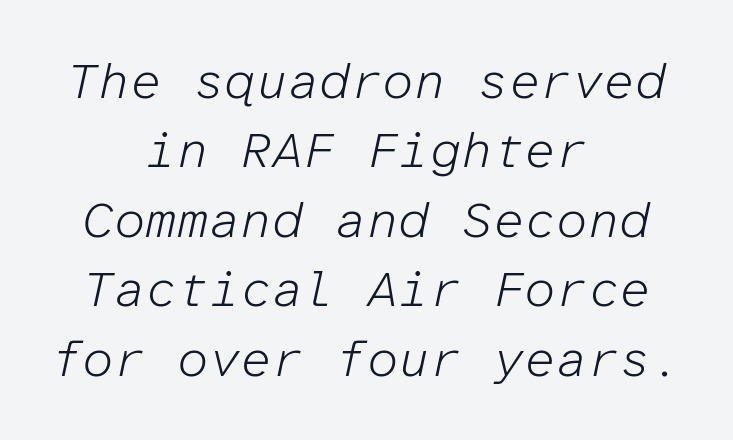
Is there much room between lines? A standard amount, neither cramped nor airy. Is this a fixed-width face? Yes — each glyph sits in an identical cell. Spacing between characters is what you'd get straight out of the box. No chunkiness to these letters — they're not bold.
